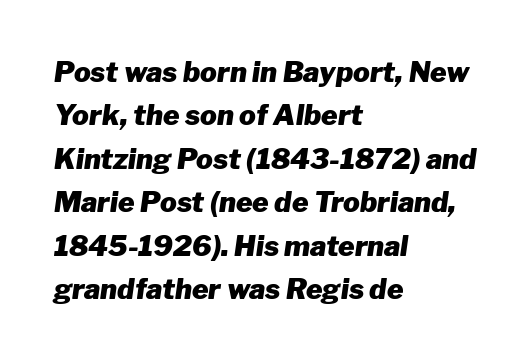
Q: Is the text bold? A: Yes.
Q: Is the text italic (slanted)? A: Yes, it leans right by about 8 degrees.
Q: Is the text underlined? A: No.
Q: How is the paragraph aligned? A: Left-aligned.
Q: Is the spacing between letters normal or unusually wide? A: Normal.
Q: Is the spacing between lines tight, normal or loose? A: Normal.
Q: Width (condensed, normal, or wide)? A: Normal.
Q: Stroke contrast? A: Low.
Q: x-height? A: Medium.
Q: Monospaced? A: No.
